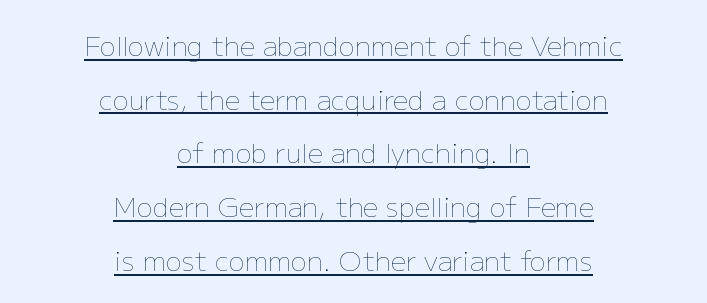
The image shows 27 px text type, upright; set centered, loose line spacing (1.99x), normal letter spacing, underlined.
